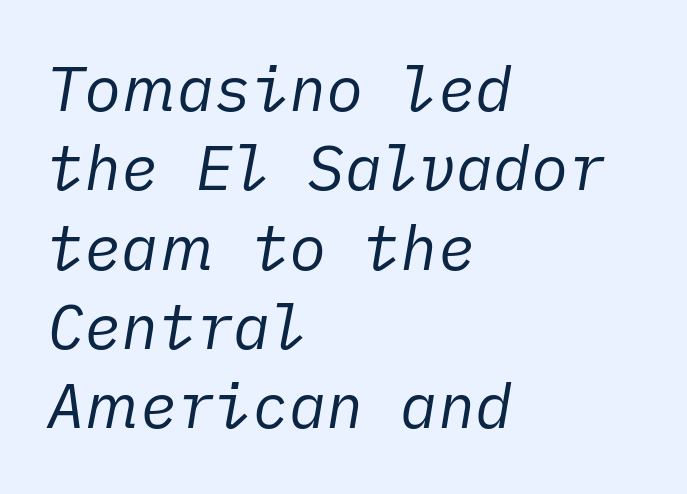
The image shows 62 px regular-weight type, italic (leaning right); set left-aligned, normal line spacing (1.28x), normal letter spacing, not underlined; low stroke contrast and a medium x-height.
